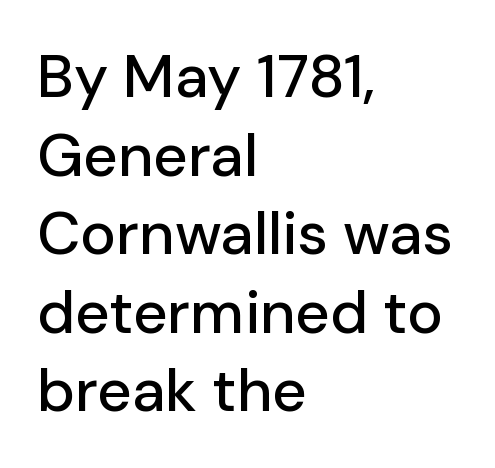
The lines in this sample share a left origin and differ only in where they stop. The font family rendered here belongs to the sans-serif group. The lettering holds an erect, upright posture throughout. Line spacing here is normal.
